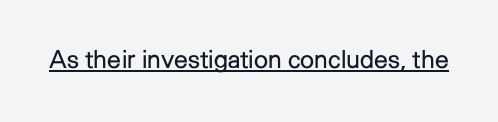
Q: Is the text bold? A: No.
Q: Is the text italic (slanted)? A: No, it is upright.
Q: Is the text underlined? A: Yes.
Q: Is the spacing between letters normal or unusually wide? A: Normal.
